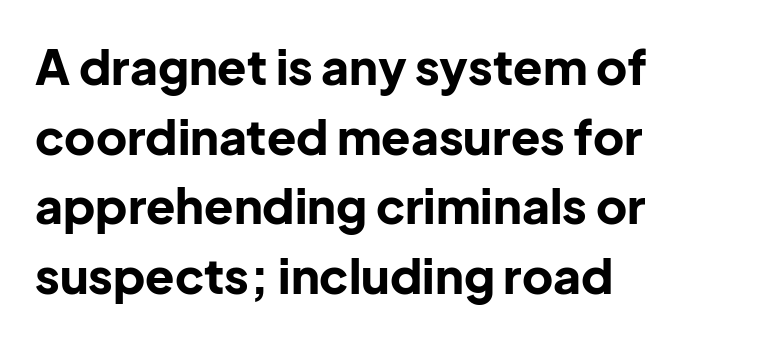
{"serif": "no", "italic": "no", "bold": "yes", "weight": "bold", "width": "normal", "stroke_contrast": "low", "x_height": "medium", "monospaced": "no", "underline": "no", "align": "left", "line_spacing": "normal", "line_spacing_ratio": 1.45, "letter_spacing": "normal", "letter_spacing_em": 0.0, "glyph_px": 48}
